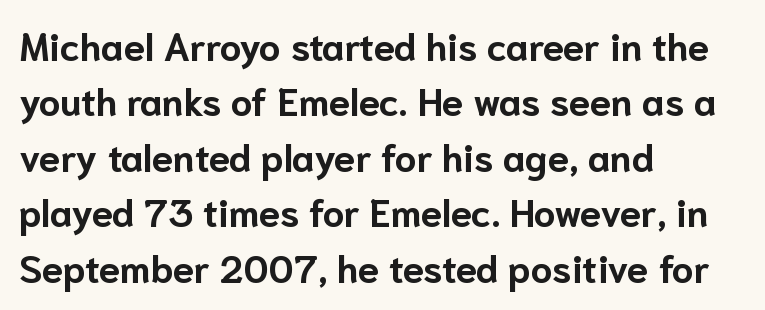
Q: Is the text bold? A: Yes.
Q: Is the text italic (slanted)? A: No, it is upright.
Q: Is the typeface a serif or a sans-serif typeface? A: Sans-serif.
Q: Is the text underlined? A: No.
Q: How is the paragraph aligned? A: Left-aligned.
Q: Is the spacing between letters normal or unusually wide? A: Normal.
Q: Is the spacing between lines tight, normal or loose? A: Normal.
Q: Width (condensed, normal, or wide)? A: Normal.
Q: Stroke contrast? A: Low.
Q: x-height? A: Medium.
Q: Monospaced? A: No.
